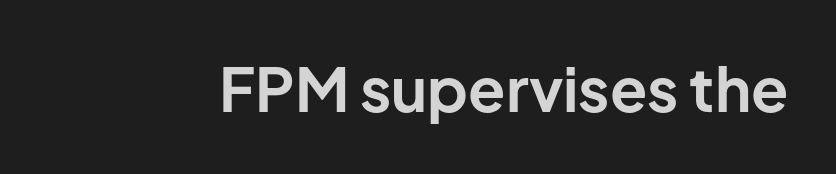
Q: Is the text bold? A: Yes.
Q: Is the text italic (slanted)? A: No, it is upright.
Q: Is the typeface a serif or a sans-serif typeface? A: Sans-serif.
Q: Is the text underlined? A: No.
Q: Is the spacing between letters normal or unusually wide? A: Normal.
Q: Width (condensed, normal, or wide)? A: Normal.
Q: Stroke contrast? A: Low.
Q: x-height? A: Medium.
Q: Monospaced? A: No.
